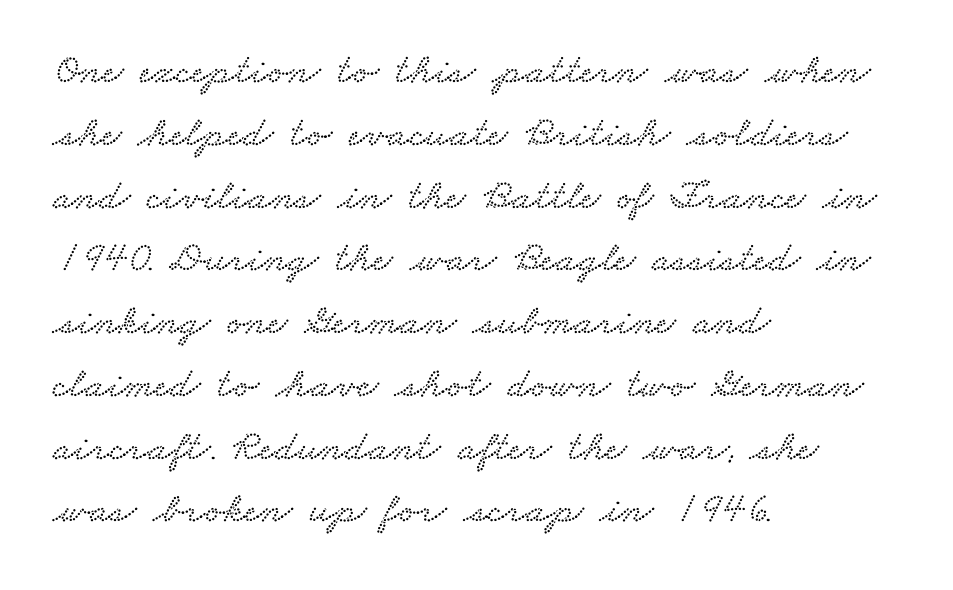
The image shows 43 px wide serif type; set left-aligned, normal line spacing (1.46x), normal letter spacing, not underlined; low stroke contrast and a small x-height.
